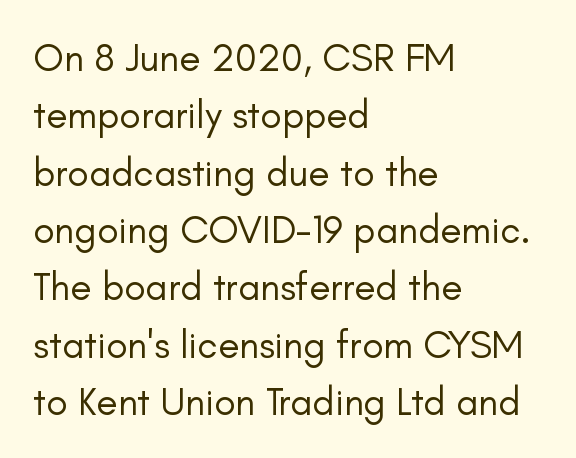
{"serif": "no", "italic": "no", "bold": "no", "weight": "regular", "width": "normal", "stroke_contrast": "low", "x_height": "small", "monospaced": "no", "underline": "no", "align": "left", "line_spacing": "normal", "line_spacing_ratio": 1.47, "letter_spacing": "normal", "letter_spacing_em": 0.0, "glyph_px": 39}
